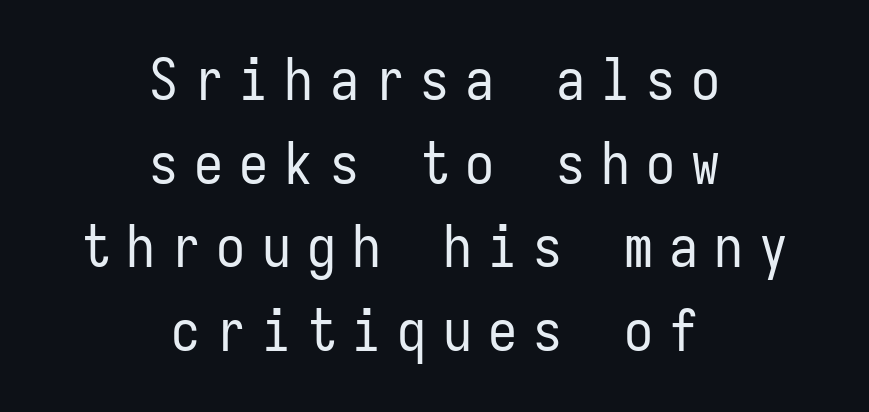
Typographically, this falls in the sans-serif category. Is the stroke heavy? The answer is a plain regular-or-lighter. The passage shown has open, widely tracked lettering throughout. A typesetter would call this leading conventional body-copy spacing. Beneath every word, the page is bare. Each letter, wide or thin by design, is forced into the same width here.
